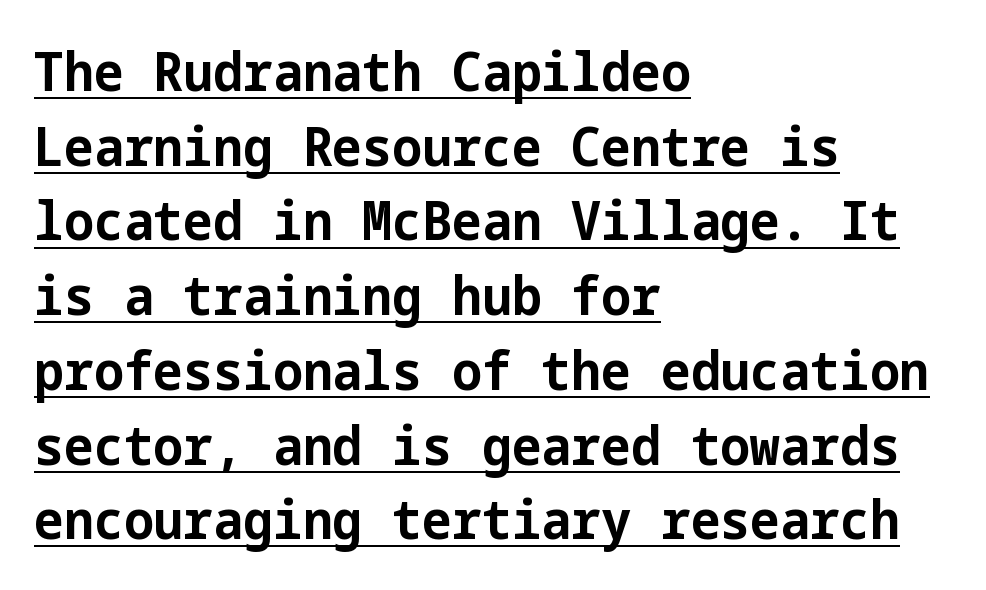
The face used here appears with an underline applied. The rag falls on the right side of this text block. The lines sit at an ordinary, default distance from one another. This is the regular roman posture of the typeface.
